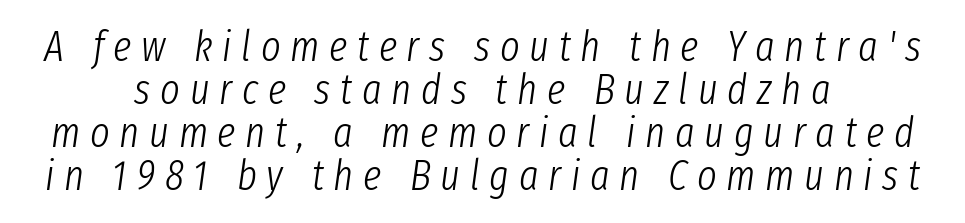
The image shows 42 px light, condensed type, italic (leaning right); set centered, tight line spacing (1.02x), unusually wide letter spacing (+0.23 em), not underlined; low stroke contrast and a medium x-height.
